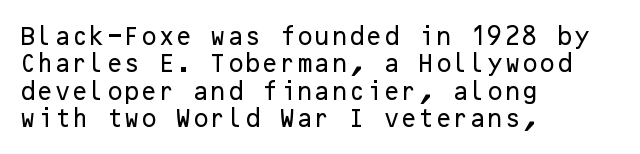
The image shows 20 px text type, upright; set left-aligned, normal line spacing (1.37x), normal letter spacing, not underlined.
